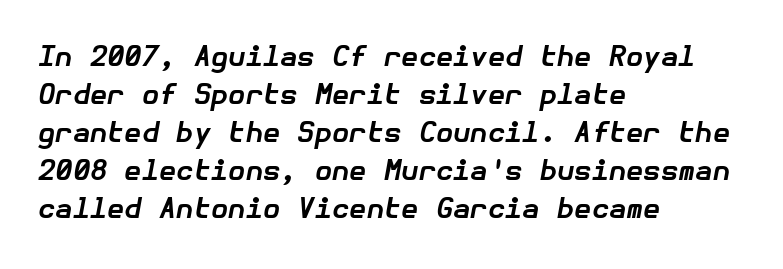
{"italic": "yes", "lean": "right", "slant_degrees": 10, "bold": "yes", "weight": "bold", "width": "normal", "stroke_contrast": "low", "x_height": "medium", "underline": "no", "align": "left", "line_spacing": "normal", "line_spacing_ratio": 1.36, "letter_spacing": "normal", "letter_spacing_em": 0.0, "glyph_px": 28}
